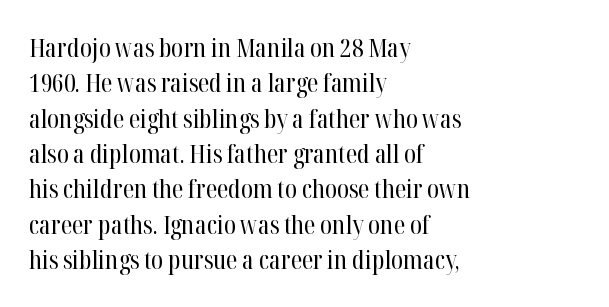
Q: Is the text bold? A: No.
Q: Is the text italic (slanted)? A: No, it is upright.
Q: Is the text underlined? A: No.
Q: How is the paragraph aligned? A: Left-aligned.
Q: Is the spacing between letters normal or unusually wide? A: Normal.
Q: Is the spacing between lines tight, normal or loose? A: Normal.
